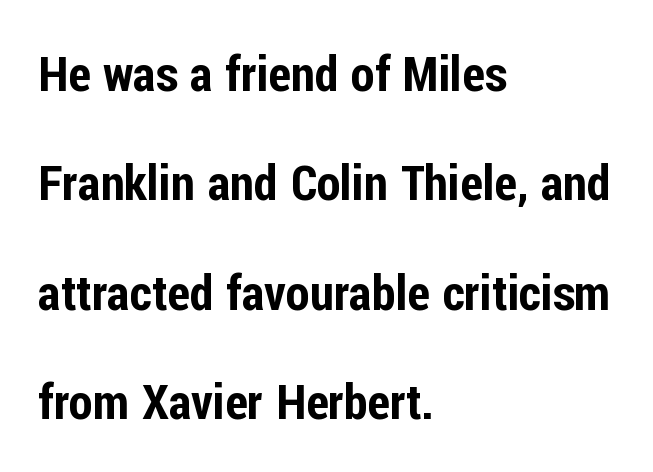
The image shows 49 px condensed sans-serif type, upright; set left-aligned, loose line spacing (2.23x), normal letter spacing, not underlined; low stroke contrast and a medium x-height.
